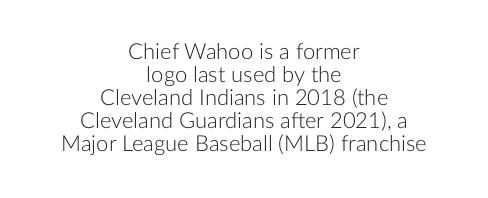
Q: Is the text bold? A: No.
Q: Is the text italic (slanted)? A: No, it is upright.
Q: Is the text underlined? A: No.
Q: How is the paragraph aligned? A: Centered.
Q: Is the spacing between letters normal or unusually wide? A: Normal.
Q: Is the spacing between lines tight, normal or loose? A: Tight.
